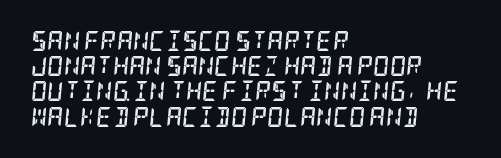
{"italic": "yes", "lean": "right", "slant_degrees": 5, "bold": "yes", "underline": "no", "align": "left", "line_spacing": "normal", "line_spacing_ratio": 1.26, "letter_spacing": "normal", "letter_spacing_em": 0.0, "glyph_px": 20}
